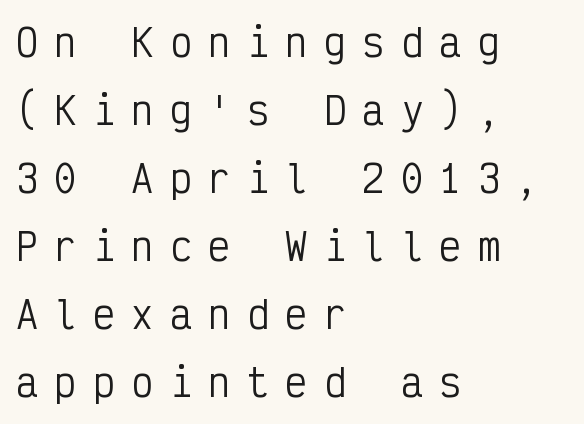
{"serif": "no", "italic": "no", "bold": "no", "weight": "regular", "width": "condensed", "stroke_contrast": "low", "x_height": "medium", "monospaced": "yes", "underline": "no", "align": "left", "line_spacing_ratio": 1.84, "letter_spacing": "wide", "letter_spacing_em": 0.44, "glyph_px": 37}
